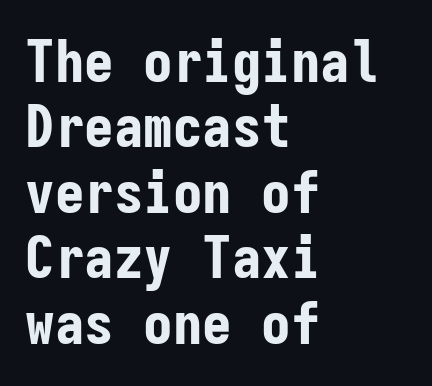
{"serif": "no", "italic": "no", "bold": "yes", "weight": "bold", "width": "condensed", "stroke_contrast": "low", "x_height": "medium", "monospaced": "yes", "underline": "no", "align": "left", "line_spacing": "tight", "line_spacing_ratio": 1.11, "letter_spacing": "normal", "letter_spacing_em": 0.0, "glyph_px": 59}
